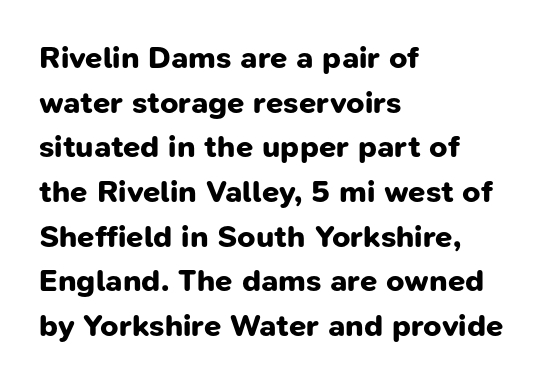
The image shows 31 px bold sans-serif type; set left-aligned, normal line spacing (1.44x), normal letter spacing, not underlined; low stroke contrast and a medium x-height.
